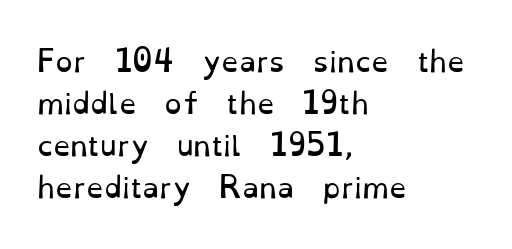
Q: Is the text bold? A: No.
Q: Is the text italic (slanted)? A: No, it is upright.
Q: Is the typeface a serif or a sans-serif typeface? A: Sans-serif.
Q: Is the text underlined? A: No.
Q: How is the paragraph aligned? A: Left-aligned.
Q: Is the spacing between letters normal or unusually wide? A: Normal.
Q: Is the spacing between lines tight, normal or loose? A: Normal.
Q: Width (condensed, normal, or wide)? A: Normal.
Q: Stroke contrast? A: Low.
Q: x-height? A: Small.
Q: Monospaced? A: No.
